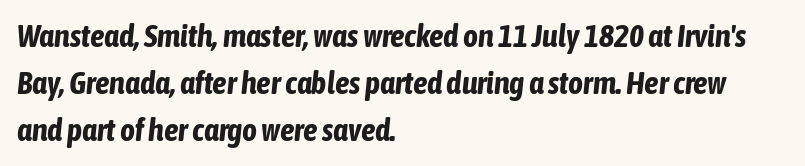
The typesetter chose a ragged-right arrangement here. These lines are rendered in a variable-pitch font. Caption: bold face, heavy strokes. Notice how the stems are inclined rather than vertical — that's the hallmark of italics.
